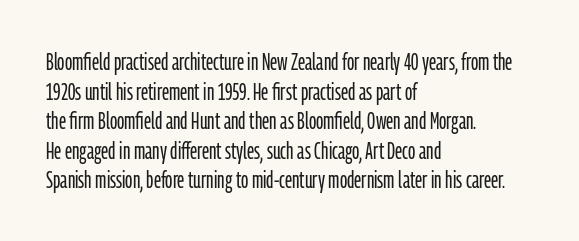
{"italic": "no", "bold": "no", "underline": "no", "align": "left", "line_spacing_ratio": 1.23, "letter_spacing": "normal", "letter_spacing_em": 0.0, "glyph_px": 24}
